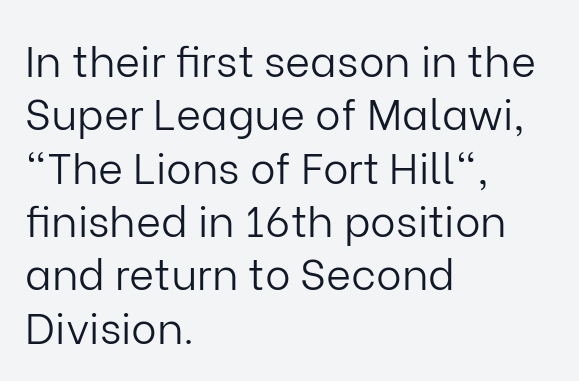
The image shows 43 px light sans-serif type, upright; set left-aligned, line spacing 1.24x, normal letter spacing, not underlined; low stroke contrast and a medium x-height.
